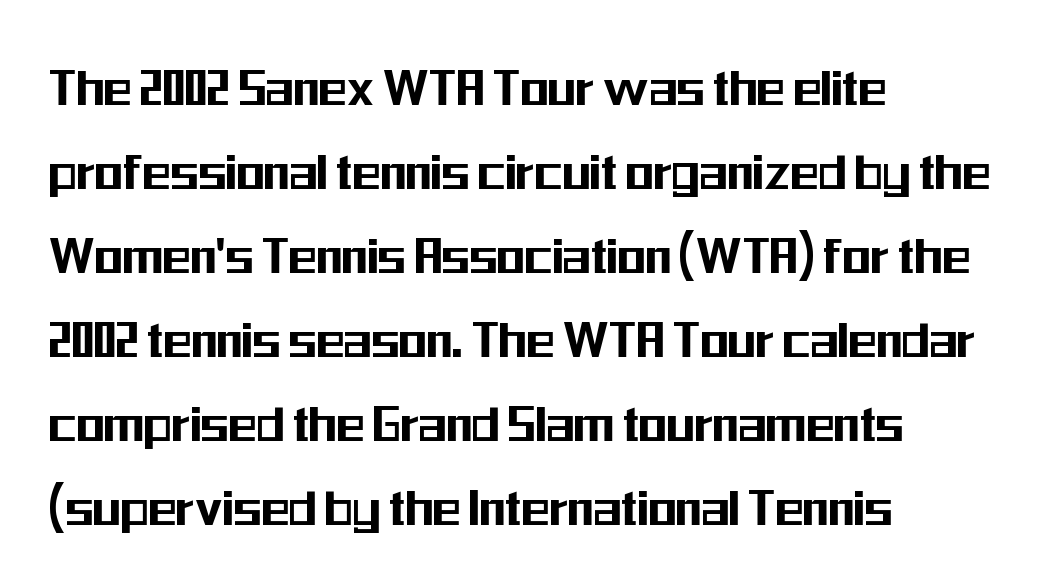
The face used here is proportionally spaced, like ordinary book or web type. Grotesque or geometric, the face here clearly has no serifs. Does the copy run flush right? No — it runs flush left. Characters follow at the spacing the type designer built in. A typesetter would mark this as roman, not italic.
